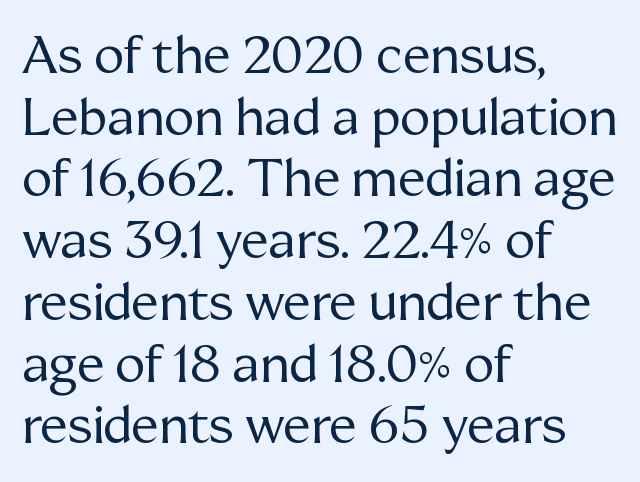
The image shows 51 px regular-weight serif type, upright; set left-aligned, line spacing 1.21x, normal letter spacing, not underlined; medium stroke contrast and a medium x-height.
